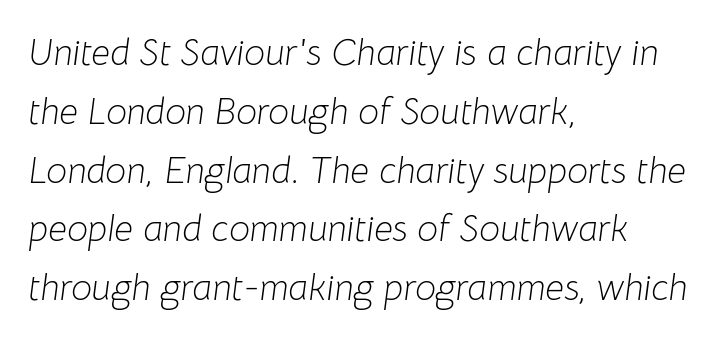
Note the varied advance widths — an 'i' is clearly narrower than an 'm'. What stands out about the letter spacing? Nothing — it is the standard amount. The area under the type is left untouched. Every character sits at an angle, as italics do. The passage shown is not bold in any degree.
